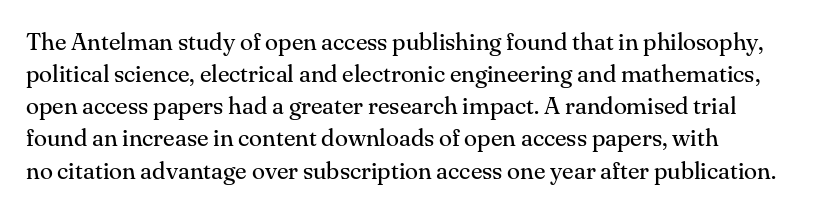
{"italic": "no", "bold": "no", "underline": "no", "align": "left", "line_spacing": "normal", "line_spacing_ratio": 1.34, "letter_spacing": "normal", "letter_spacing_em": 0.0, "glyph_px": 24}
